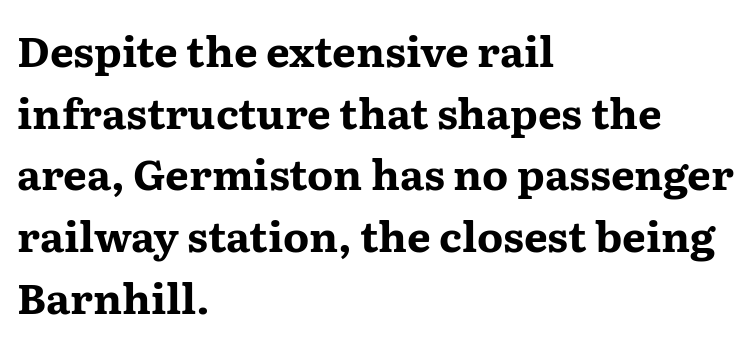
{"serif": "yes", "italic": "no", "bold": "yes", "weight": "bold", "width": "wide", "stroke_contrast": "medium", "x_height": "medium", "monospaced": "no", "underline": "no", "align": "left", "line_spacing": "normal", "line_spacing_ratio": 1.47, "letter_spacing": "normal", "letter_spacing_em": 0.0, "glyph_px": 42}
